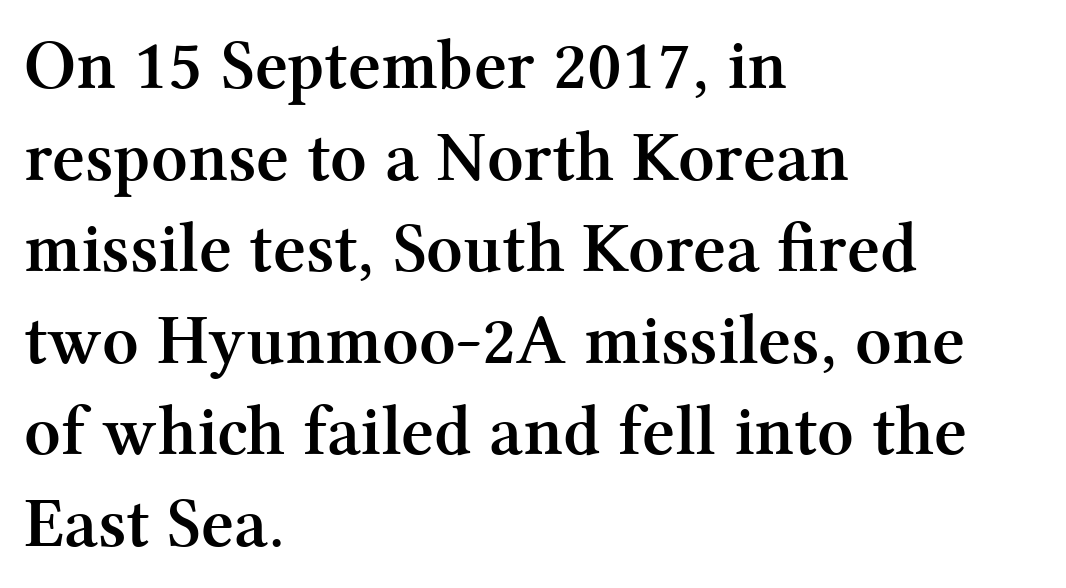
The image shows 71 px semibold serif type, upright; set left-aligned, normal line spacing (1.29x), normal letter spacing, not underlined; medium stroke contrast and a medium x-height.
